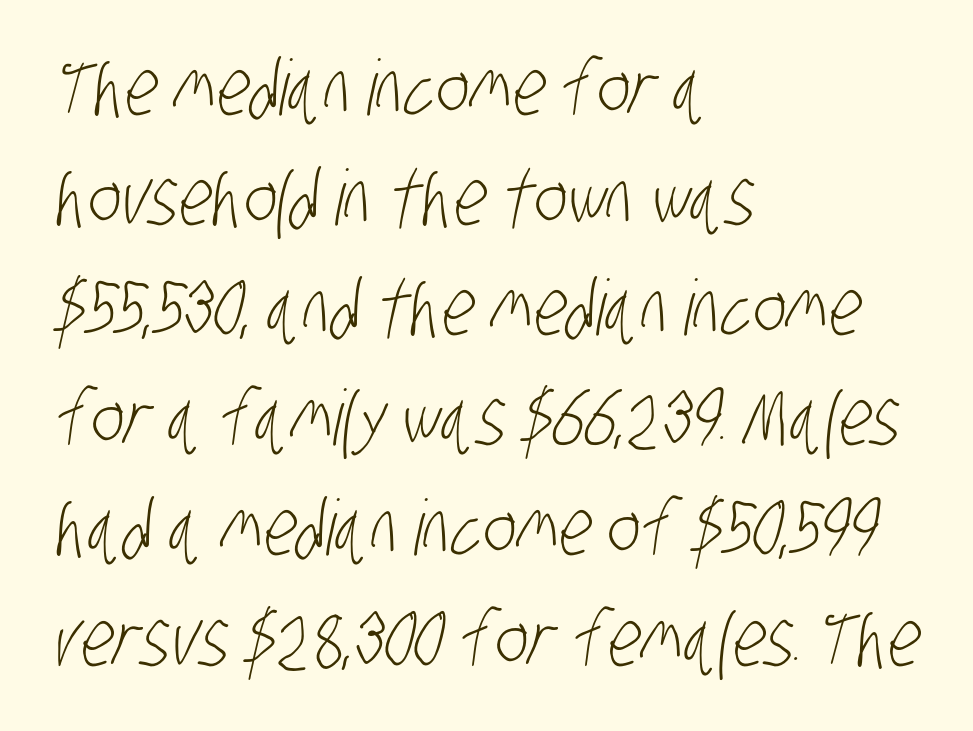
{"serif": "no", "bold": "no", "weight": "light", "width": "condensed", "stroke_contrast": "low", "x_height": "large", "monospaced": "no", "underline": "no", "align": "left", "line_spacing": "normal", "line_spacing_ratio": 1.43, "letter_spacing": "normal", "letter_spacing_em": 0.0, "glyph_px": 77}
